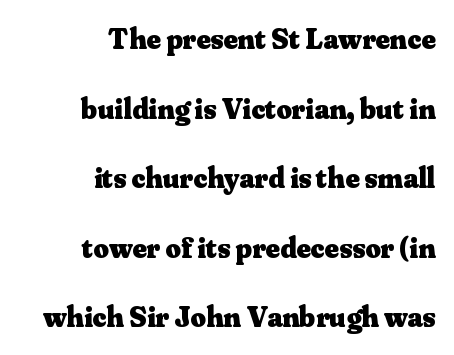
The lines are quadded right. Whoever set this chose breathing room over compactness in the vertical rhythm. The passage shown is typed in a proportional face where columns would drift. Tracking here is standard; glyphs follow each other at the usual distance. The text was rendered using a seriffed face with decorative stroke endings. The space directly below the letters is spotless.
